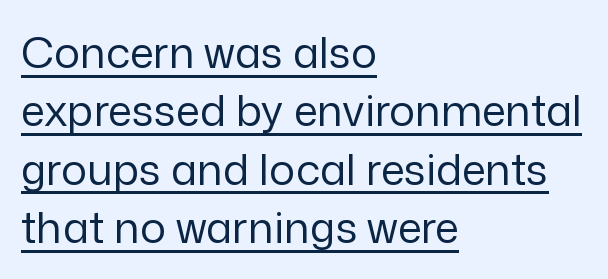
Q: Is the text bold? A: No.
Q: Is the text italic (slanted)? A: No, it is upright.
Q: Is the typeface a serif or a sans-serif typeface? A: Sans-serif.
Q: Is the text underlined? A: Yes.
Q: How is the paragraph aligned? A: Left-aligned.
Q: Is the spacing between letters normal or unusually wide? A: Normal.
Q: Is the spacing between lines tight, normal or loose? A: Normal.
Q: Width (condensed, normal, or wide)? A: Normal.
Q: Stroke contrast? A: Low.
Q: x-height? A: Medium.
Q: Monospaced? A: No.
